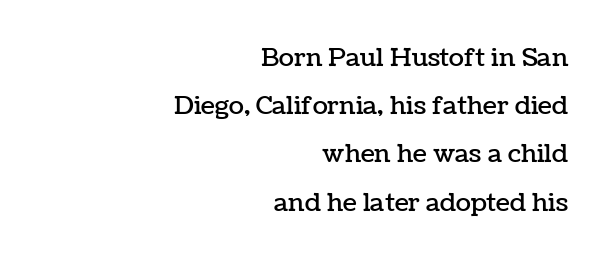
The image shows 25 px text type, upright; set right-aligned, loose line spacing (1.93x), normal letter spacing, not underlined.
